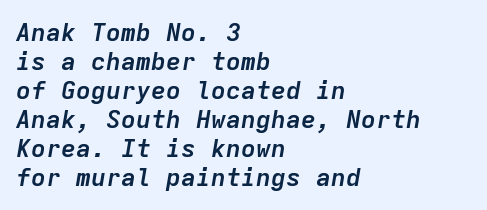
Q: Is the text bold? A: Yes.
Q: Is the text italic (slanted)? A: Yes, it leans right by about 9 degrees.
Q: Is the text underlined? A: No.
Q: How is the paragraph aligned? A: Left-aligned.
Q: Is the spacing between letters normal or unusually wide? A: Normal.
